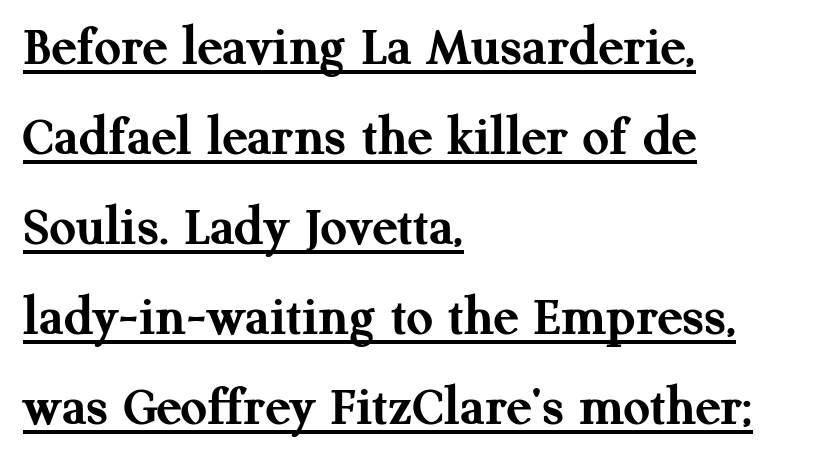
Q: Is the text bold? A: Yes.
Q: Is the text italic (slanted)? A: No, it is upright.
Q: Is the typeface a serif or a sans-serif typeface? A: Serif.
Q: Is the text underlined? A: Yes.
Q: How is the paragraph aligned? A: Left-aligned.
Q: Is the spacing between letters normal or unusually wide? A: Normal.
Q: Is the spacing between lines tight, normal or loose? A: Normal.
Q: Width (condensed, normal, or wide)? A: Normal.
Q: Stroke contrast? A: Medium.
Q: x-height? A: Medium.
Q: Monospaced? A: No.
